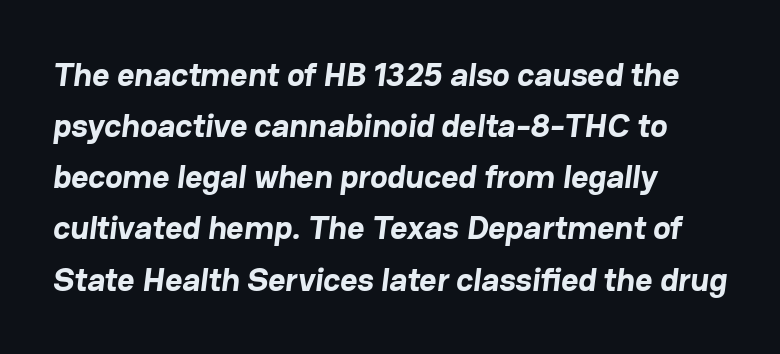
{"serif": "no", "bold": "yes", "weight": "bold", "width": "normal", "stroke_contrast": "low", "x_height": "medium", "monospaced": "no", "underline": "no", "align": "left", "line_spacing": "normal", "line_spacing_ratio": 1.55, "letter_spacing": "normal", "letter_spacing_em": 0.0, "glyph_px": 33}
